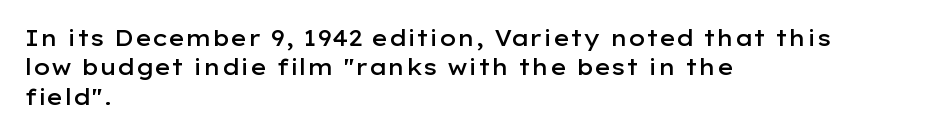
The image shows 22 px text type, upright; set left-aligned, normal line spacing (1.33x), normal letter spacing, not underlined.
